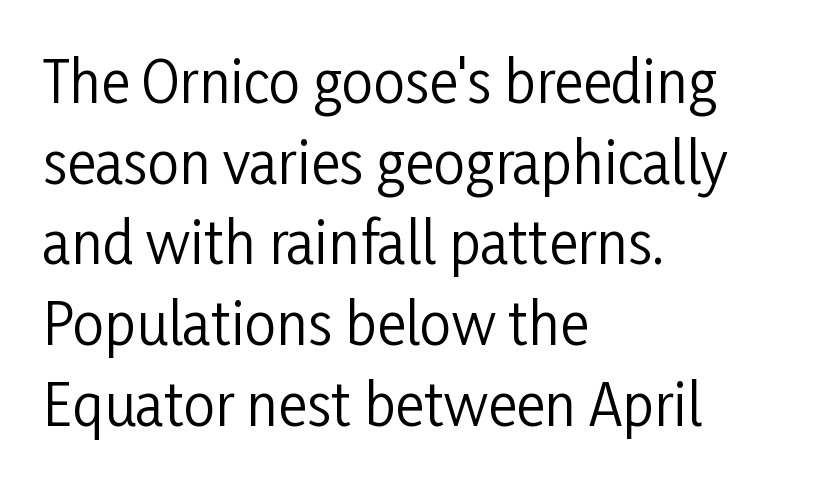
The image shows 56 px regular-weight, condensed sans-serif type, upright; set left-aligned, normal line spacing (1.44x), normal letter spacing, not underlined; low stroke contrast and a medium x-height.
